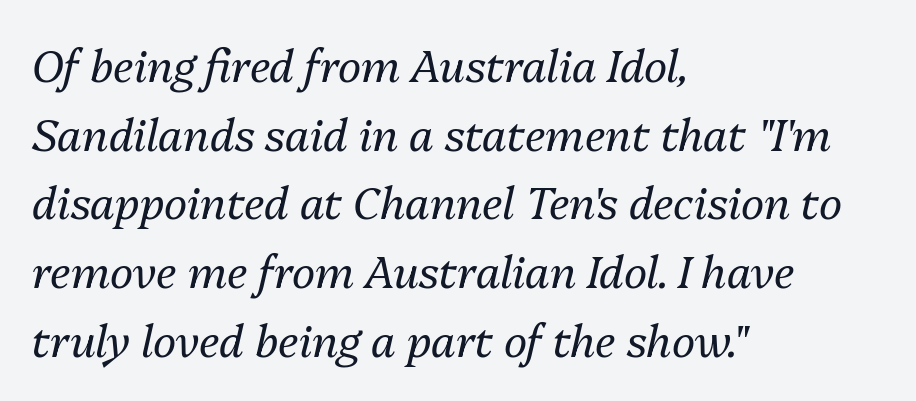
{"italic": "yes", "lean": "right", "slant_degrees": 13, "bold": "no", "weight": "regular", "width": "normal", "stroke_contrast": "medium", "x_height": "medium", "monospaced": "no", "underline": "no", "align": "left", "line_spacing": "normal", "line_spacing_ratio": 1.56, "letter_spacing": "normal", "letter_spacing_em": 0.0, "glyph_px": 44}
